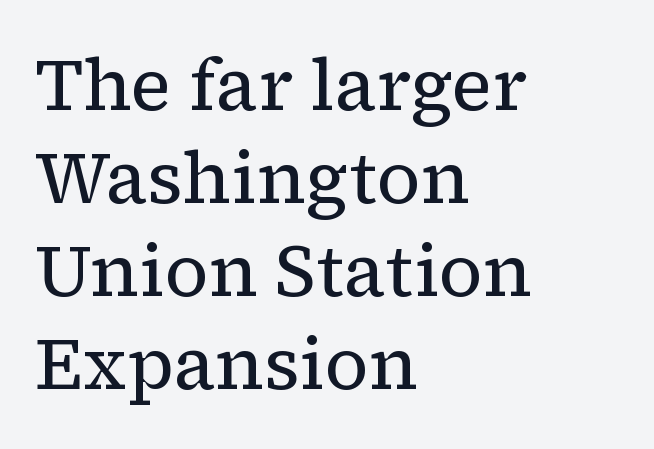
The weight tops out at a normal text grade. The passage is arranged the way most books set body copy — flush left. The gaps between neighbouring characters are ordinary and unremarkable. Ordinary non-slanted type is in use. The text was rendered using a seriffed face with decorative stroke endings. Words float on clear page, feet unadorned.
